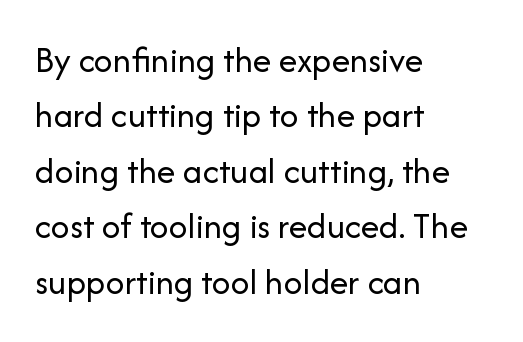
The image shows 37 px regular-weight sans-serif type, upright; set left-aligned, normal line spacing (1.5x), normal letter spacing, not underlined; low stroke contrast and a medium x-height.
